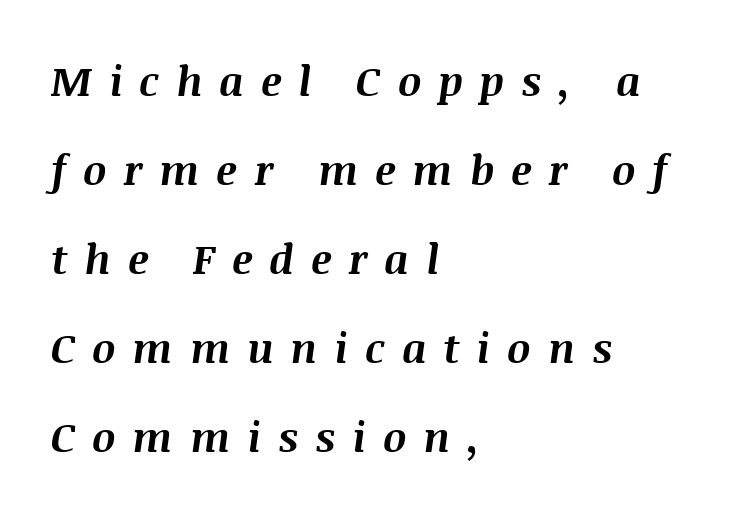
The image shows 41 px bold type, italic (leaning right); set left-aligned, loose line spacing (2.17x), unusually wide letter spacing (+0.41 em), not underlined; medium stroke contrast and a large x-height.
